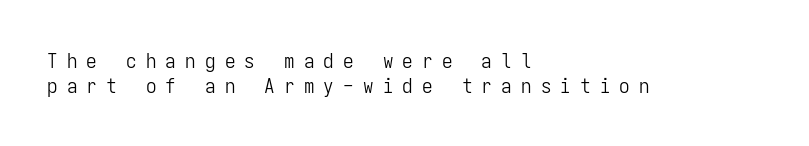
The paragraph shown leans on its left margin. Spacing between characters has been opened up far beyond the box default. These glyphs show unthickened strokes, regular width or finer. The letters stand straight up with perfectly vertical stems. The words here are not underlined.
